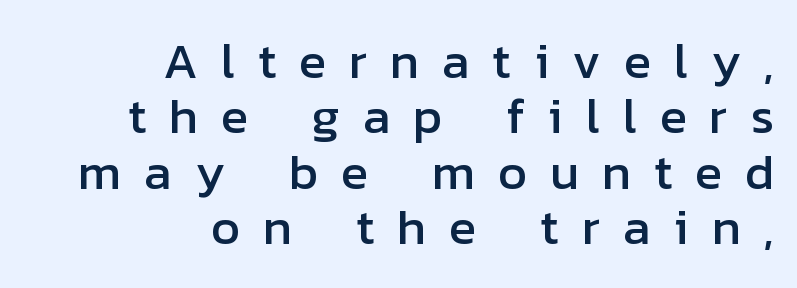
The image shows 50 px sans-serif type, upright; set right-aligned, tight line spacing (1.11x), unusually wide letter spacing (+0.46 em), not underlined; low stroke contrast and a medium x-height.
